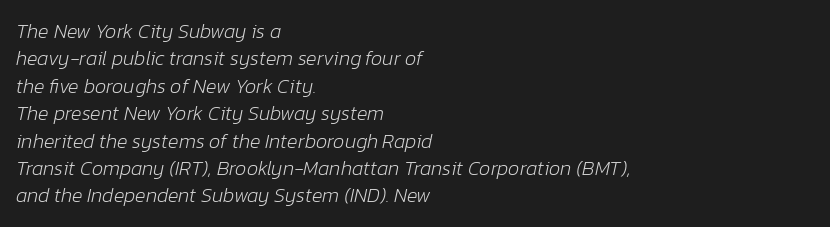
{"italic": "yes", "lean": "right", "slant_degrees": 12, "bold": "no", "underline": "no", "align": "left", "line_spacing": "normal", "line_spacing_ratio": 1.37, "letter_spacing": "normal", "letter_spacing_em": 0.0, "glyph_px": 20}
